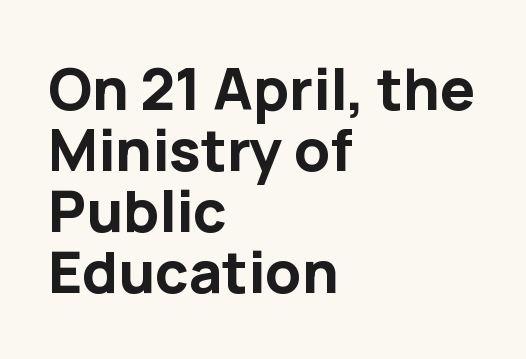
{"serif": "no", "italic": "no", "bold": "yes", "weight": "bold", "width": "normal", "stroke_contrast": "low", "x_height": "medium", "monospaced": "no", "underline": "no", "align": "left", "line_spacing": "tight", "line_spacing_ratio": 1.05, "letter_spacing": "normal", "letter_spacing_em": 0.0, "glyph_px": 58}
